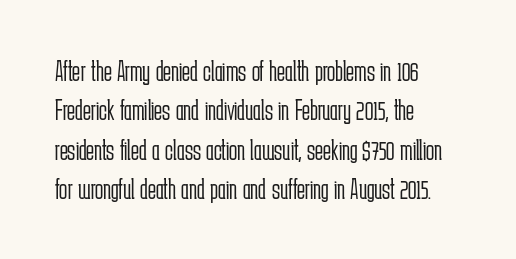
Students, note that the glyphs here touch the page at normal intervals. It's the straight-up-and-down kind of type. No letter is thick-stroked: the sample isn't bold. Typeset ragged right — the left edge is the straight one. Lines of text with bare space underneath.
